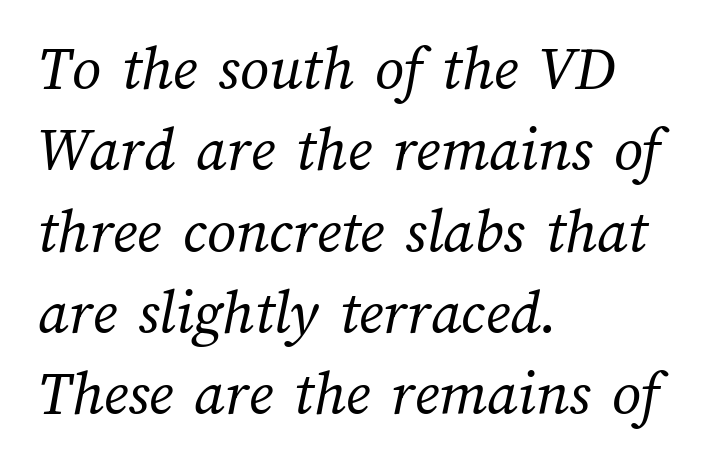
Q: Is the text bold? A: No.
Q: Is the text underlined? A: No.
Q: How is the paragraph aligned? A: Left-aligned.
Q: Is the spacing between letters normal or unusually wide? A: Normal.
Q: Is the spacing between lines tight, normal or loose? A: Normal.
Q: Width (condensed, normal, or wide)? A: Normal.
Q: Stroke contrast? A: Medium.
Q: x-height? A: Medium.
Q: Monospaced? A: No.
